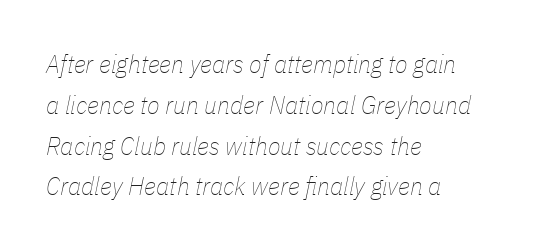
The image shows 26 px text type, italic (leaning right); set left-aligned, normal line spacing (1.57x), normal letter spacing, not underlined.
